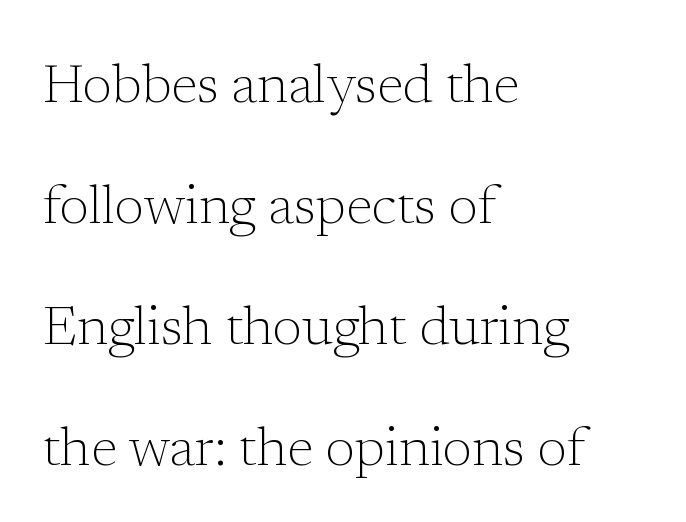
Q: Is the text bold? A: No.
Q: Is the text italic (slanted)? A: No, it is upright.
Q: Is the typeface a serif or a sans-serif typeface? A: Serif.
Q: Is the text underlined? A: No.
Q: How is the paragraph aligned? A: Left-aligned.
Q: Is the spacing between letters normal or unusually wide? A: Normal.
Q: Is the spacing between lines tight, normal or loose? A: Loose.
Q: Width (condensed, normal, or wide)? A: Normal.
Q: Stroke contrast? A: Low.
Q: x-height? A: Medium.
Q: Monospaced? A: No.
